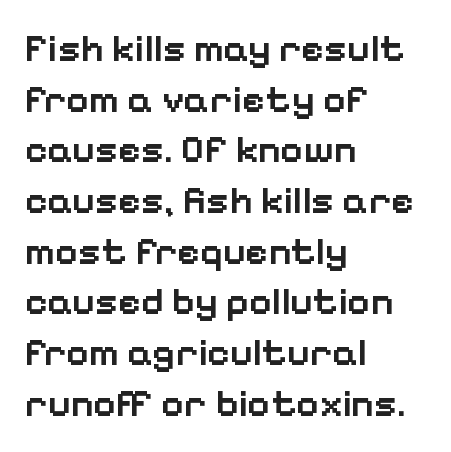
Q: Is the text bold? A: Semi-bold.
Q: Is the text italic (slanted)? A: No, it is upright.
Q: Is the typeface a serif or a sans-serif typeface? A: Sans-serif.
Q: Is the text underlined? A: No.
Q: How is the paragraph aligned? A: Left-aligned.
Q: Is the spacing between letters normal or unusually wide? A: Normal.
Q: Is the spacing between lines tight, normal or loose? A: Normal.
Q: Width (condensed, normal, or wide)? A: Normal.
Q: Stroke contrast? A: Low.
Q: x-height? A: Medium.
Q: Monospaced? A: No.
